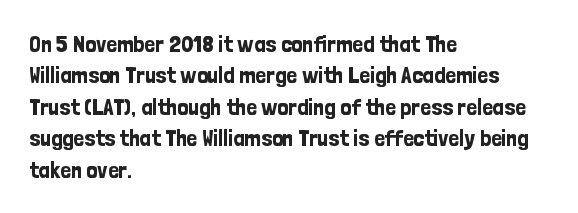
{"italic": "no", "underline": "no", "align": "left", "line_spacing": "normal", "line_spacing_ratio": 1.31, "letter_spacing": "normal", "letter_spacing_em": 0.0, "glyph_px": 24}
